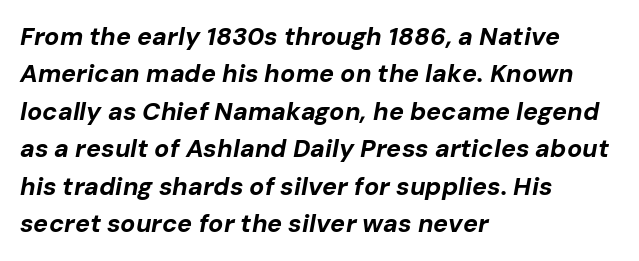
The image shows 25 px bold type, italic (leaning right); set left-aligned, normal line spacing (1.5x), normal letter spacing, not underlined.
